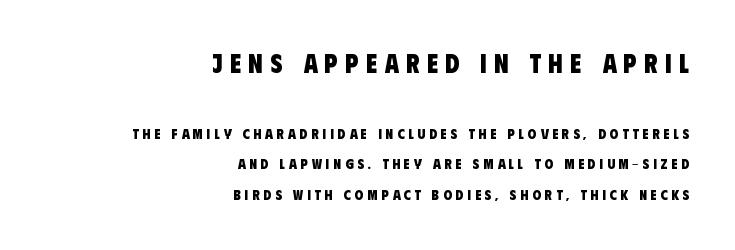
Character size in the leading block exceeds that of the trailing block. The rendering uses a large line-height, opening up the rows. The strip under each line holds only bare page. The gaps between neighbouring characters are conspicuously large. Stroke thickness is high; the sample reads as a true bold.
